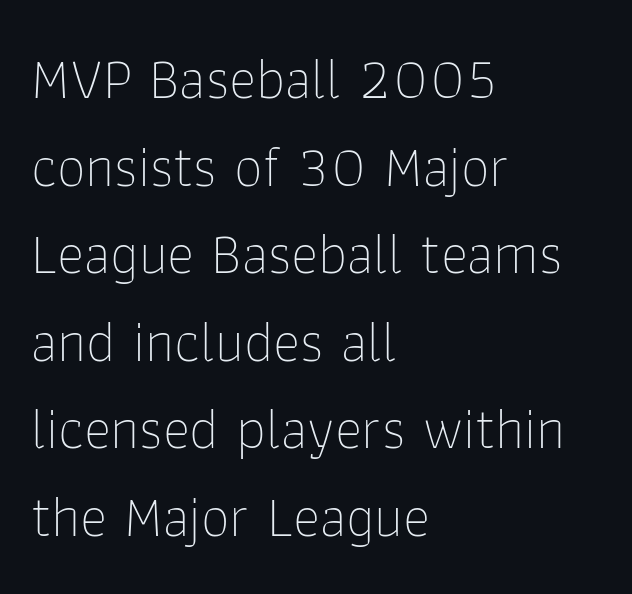
The image shows 58 px thin sans-serif type, upright; set left-aligned, normal line spacing (1.51x), normal letter spacing, not underlined; low stroke contrast and a medium x-height.
